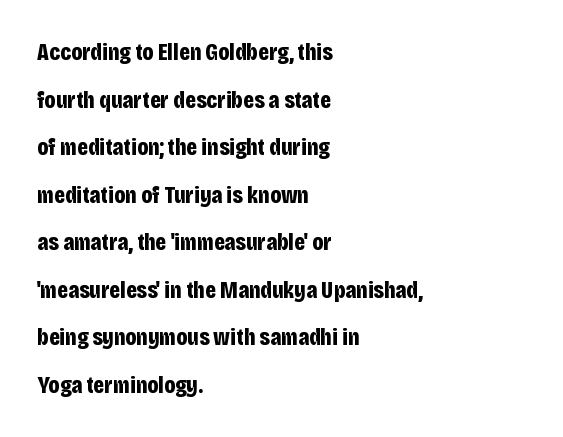
The image shows 24 px bold type, upright; set left-aligned, loose line spacing (1.98x), normal letter spacing, not underlined.
